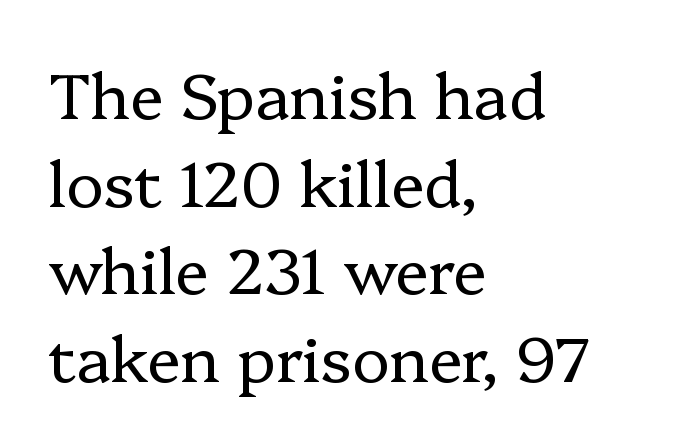
Q: Is the text bold? A: No.
Q: Is the text italic (slanted)? A: No, it is upright.
Q: Is the typeface a serif or a sans-serif typeface? A: Serif.
Q: Is the text underlined? A: No.
Q: How is the paragraph aligned? A: Left-aligned.
Q: Is the spacing between letters normal or unusually wide? A: Normal.
Q: Is the spacing between lines tight, normal or loose? A: Normal.
Q: Width (condensed, normal, or wide)? A: Normal.
Q: Stroke contrast? A: Low.
Q: x-height? A: Medium.
Q: Monospaced? A: No.
